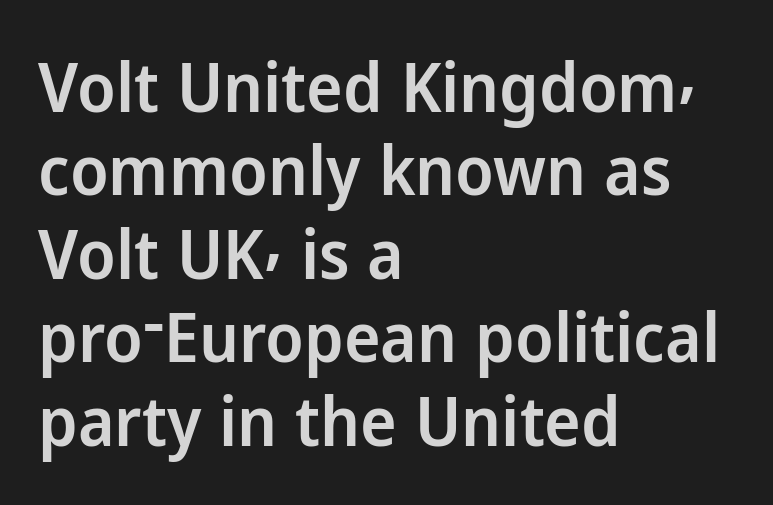
Note the varied advance widths — an 'i' is clearly narrower than an 'm'. Observe the absence of serifs on each vertical stroke in this sample. A typesetter would mark this as roman, not italic. Each line starts at the same left margin while the right side varies. The passage shown is not underscored anywhere.
